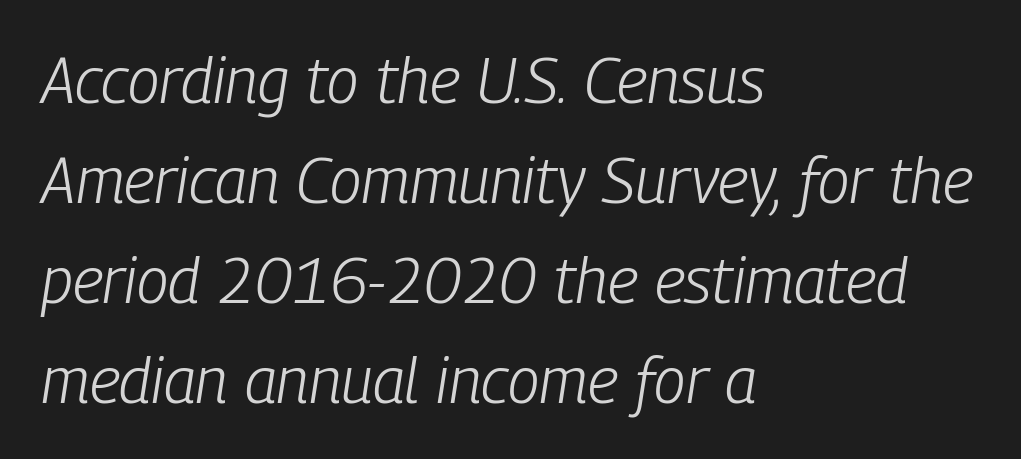
Q: Is the text bold? A: No.
Q: Is the text italic (slanted)? A: Yes, it leans right by about 9 degrees.
Q: Is the text underlined? A: No.
Q: How is the paragraph aligned? A: Left-aligned.
Q: Is the spacing between letters normal or unusually wide? A: Normal.
Q: Is the spacing between lines tight, normal or loose? A: Normal.
Q: Width (condensed, normal, or wide)? A: Condensed.
Q: Stroke contrast? A: Low.
Q: x-height? A: Medium.
Q: Monospaced? A: No.
